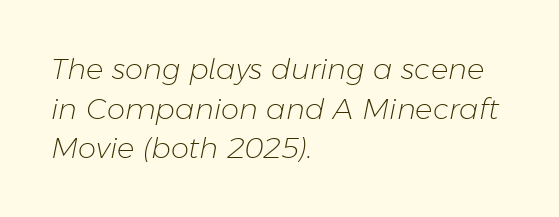
The image shows 29 px light type, italic (leaning right); set left-aligned, normal line spacing (1.37x), normal letter spacing, not underlined; low stroke contrast and a medium x-height.
